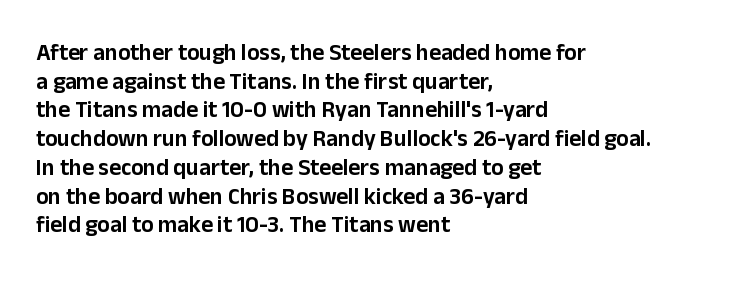
{"italic": "no", "underline": "no", "align": "left", "line_spacing": "normal", "line_spacing_ratio": 1.25, "letter_spacing": "normal", "letter_spacing_em": 0.0, "glyph_px": 23}
